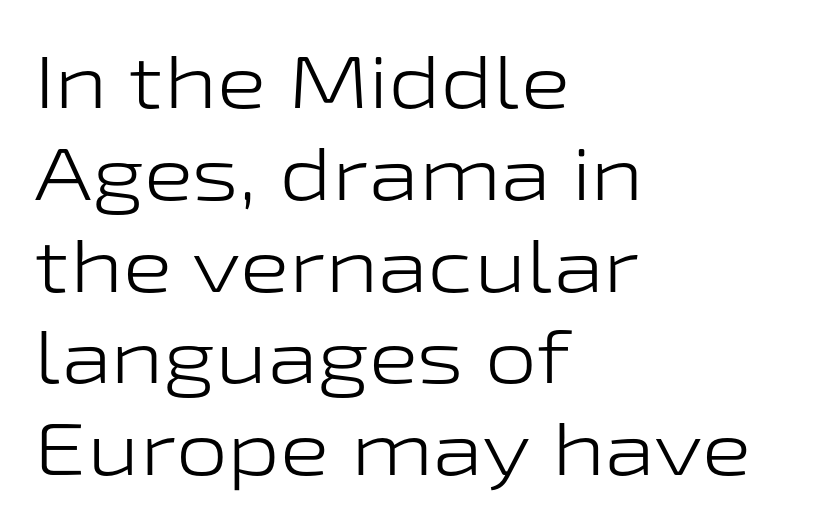
Q: Is the text bold? A: No.
Q: Is the text italic (slanted)? A: No, it is upright.
Q: Is the typeface a serif or a sans-serif typeface? A: Sans-serif.
Q: Is the text underlined? A: No.
Q: How is the paragraph aligned? A: Left-aligned.
Q: Is the spacing between letters normal or unusually wide? A: Normal.
Q: Width (condensed, normal, or wide)? A: Wide.
Q: Stroke contrast? A: Low.
Q: x-height? A: Medium.
Q: Monospaced? A: No.
